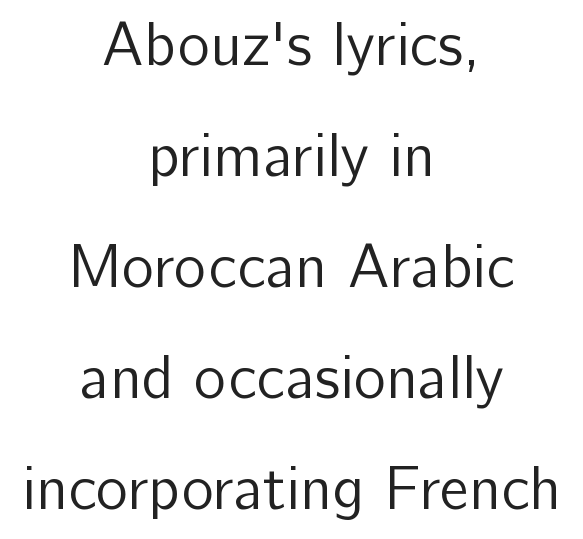
{"serif": "no", "italic": "no", "bold": "no", "weight": "regular", "width": "normal", "stroke_contrast": "low", "x_height": "medium", "monospaced": "no", "underline": "no", "align": "center", "line_spacing_ratio": 1.82, "letter_spacing": "normal", "letter_spacing_em": 0.0, "glyph_px": 61}
